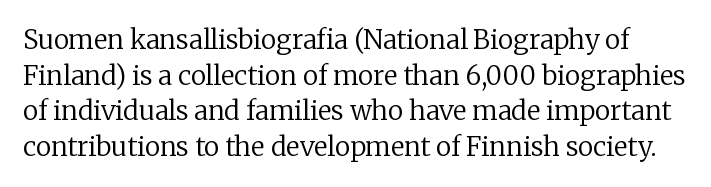
The image shows 26 px text type, upright; set normal line spacing (1.37x), normal letter spacing, not underlined.
